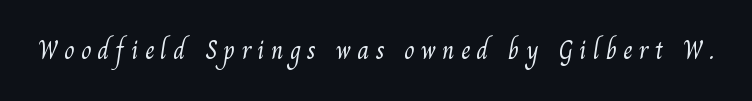
The gaps between neighbouring characters are conspicuously large. Think standard paragraph weight, or any step lighter than that. Check the space under the baseline: it is left empty.
